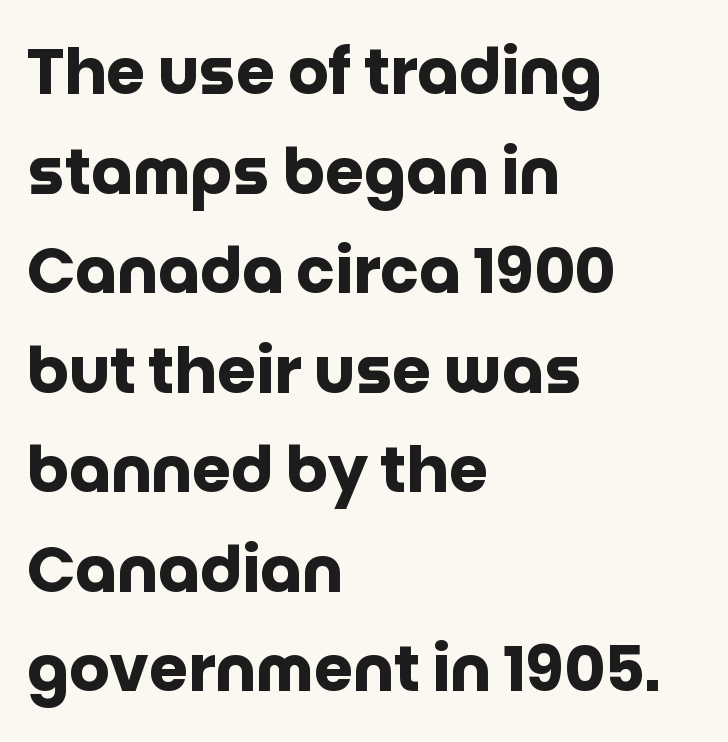
Q: Is the text bold? A: Yes.
Q: Is the text italic (slanted)? A: No, it is upright.
Q: Is the typeface a serif or a sans-serif typeface? A: Sans-serif.
Q: Is the text underlined? A: No.
Q: How is the paragraph aligned? A: Left-aligned.
Q: Is the spacing between letters normal or unusually wide? A: Normal.
Q: Is the spacing between lines tight, normal or loose? A: Normal.
Q: Width (condensed, normal, or wide)? A: Normal.
Q: Stroke contrast? A: Low.
Q: x-height? A: Large.
Q: Monospaced? A: No.
